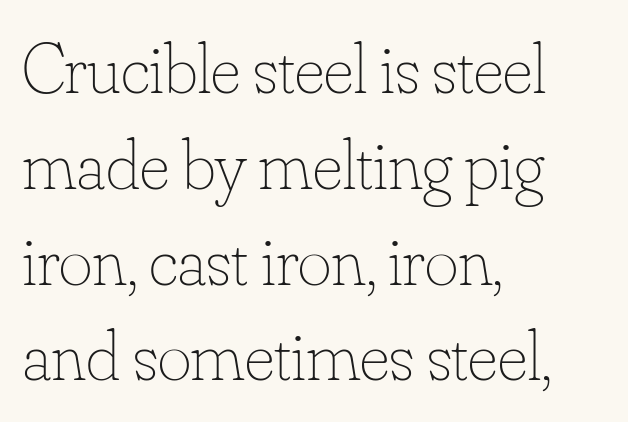
The rendering anchors every line to the left-hand side. Think standard paragraph weight, or any step lighter than that. No italicization has been applied; the sample stays upright. The rendering uses natural spacing where letterforms have individual widths. Regular leading. Students, note that the glyphs here touch the page at normal intervals.
